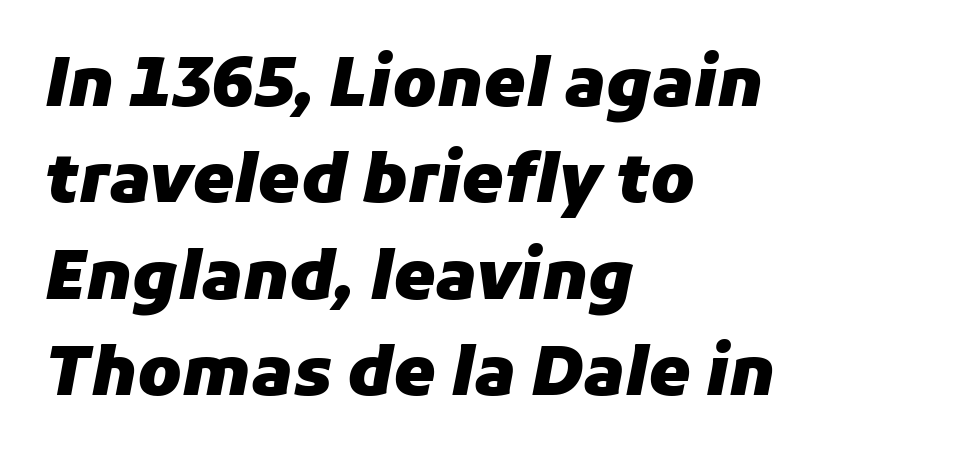
{"italic": "yes", "lean": "right", "slant_degrees": 11, "bold": "yes", "weight": "heavy", "width": "normal", "stroke_contrast": "low", "x_height": "medium", "monospaced": "no", "underline": "no", "align": "left", "line_spacing": "normal", "line_spacing_ratio": 1.44, "letter_spacing": "normal", "letter_spacing_em": 0.0, "glyph_px": 67}
